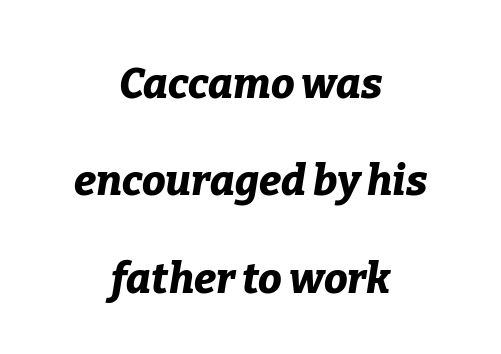
This sample uses plain, unmodified letter spacing. Glance below the letters and you will spot only blank space. A full-strength bold gives these letters their thick strokes. The vertical gap from one line to the next is large. Do the characters align in a grid? No, the font is proportional. If you folded the block vertically in half, each line would mirror itself in length.
